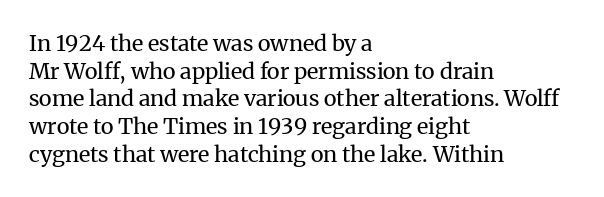
{"italic": "no", "bold": "no", "underline": "no", "align": "left", "line_spacing": "normal", "line_spacing_ratio": 1.26, "letter_spacing": "normal", "letter_spacing_em": 0.0, "glyph_px": 22}
